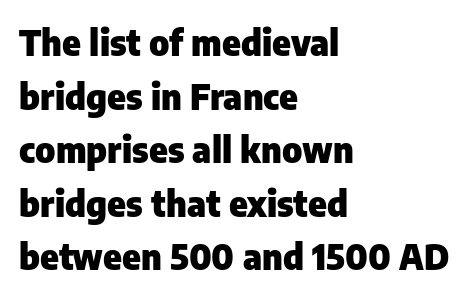
Q: Is the text bold? A: Yes.
Q: Is the text italic (slanted)? A: No, it is upright.
Q: Is the typeface a serif or a sans-serif typeface? A: Sans-serif.
Q: Is the text underlined? A: No.
Q: How is the paragraph aligned? A: Left-aligned.
Q: Is the spacing between letters normal or unusually wide? A: Normal.
Q: Is the spacing between lines tight, normal or loose? A: Normal.
Q: Width (condensed, normal, or wide)? A: Normal.
Q: Stroke contrast? A: Low.
Q: x-height? A: Medium.
Q: Monospaced? A: No.
